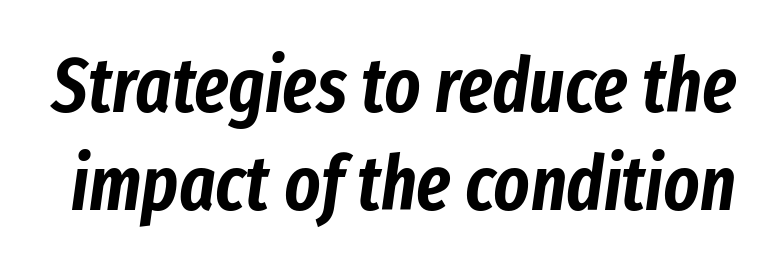
The whole block is typeset with a tilt. The letters advance in unequal steps, a hallmark of proportional type. The face used here is rendered with its standard letterfit. Has an underline been added? It has not.
